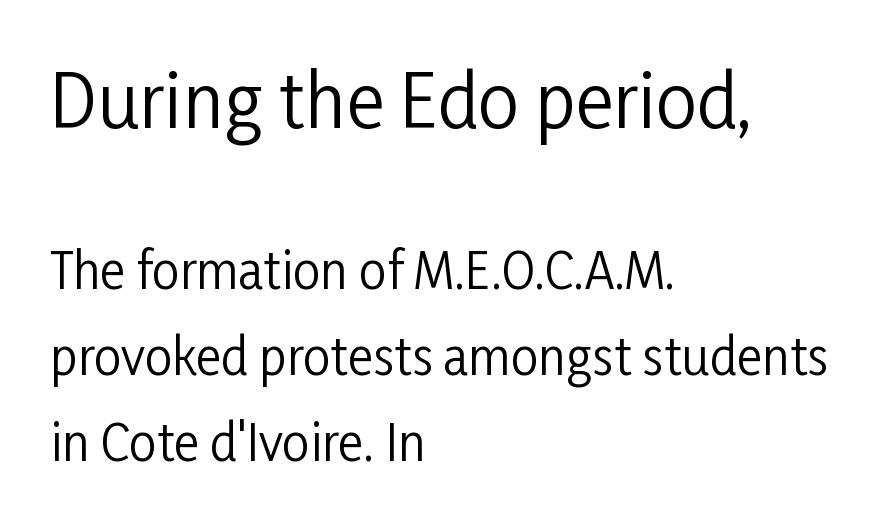
{"serif": "no", "italic": "no", "bold": "no", "weight": "regular", "width": "condensed", "stroke_contrast": "low", "x_height": "medium", "monospaced": "no", "underline": "no", "align": "left", "line_spacing_ratio": 1.76, "letter_spacing": "normal", "letter_spacing_em": 0.0, "larger_block": "first", "size_ratio": 1.49, "glyph_px": 73}
